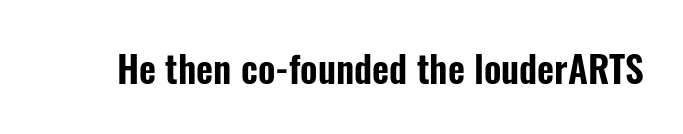
The image shows 37 px condensed sans-serif type, upright; set normal letter spacing, not underlined; low stroke contrast and a medium x-height.
